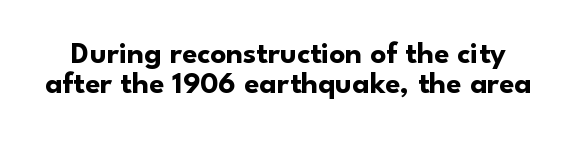
{"serif": "no", "italic": "no", "bold": "yes", "weight": "bold", "width": "normal", "stroke_contrast": "low", "x_height": "small", "monospaced": "no", "underline": "no", "line_spacing": "tight", "line_spacing_ratio": 0.97, "letter_spacing": "normal", "letter_spacing_em": 0.0, "glyph_px": 31}
